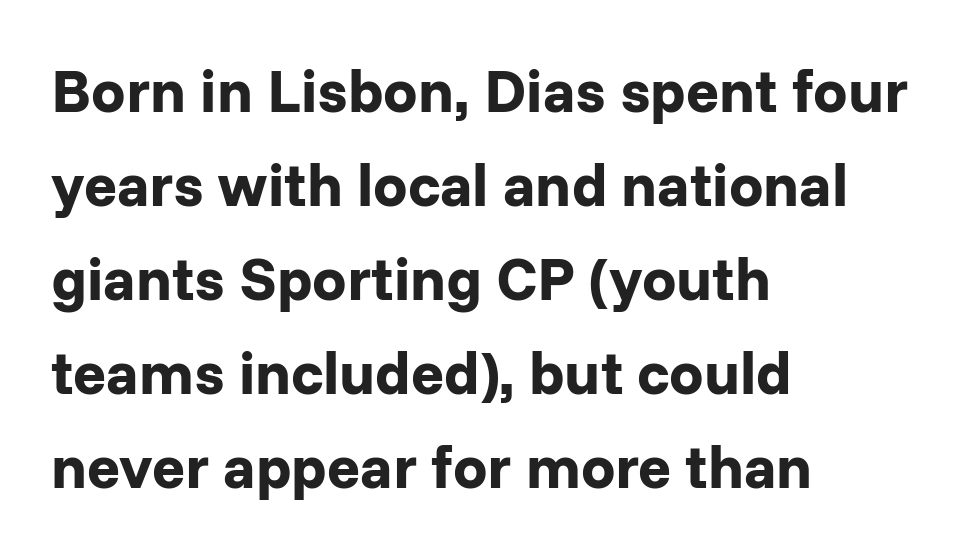
{"serif": "no", "italic": "no", "bold": "yes", "weight": "bold", "width": "normal", "stroke_contrast": "low", "x_height": "medium", "monospaced": "no", "underline": "no", "align": "left", "line_spacing": "normal", "line_spacing_ratio": 1.54, "letter_spacing": "normal", "letter_spacing_em": 0.0, "glyph_px": 61}
